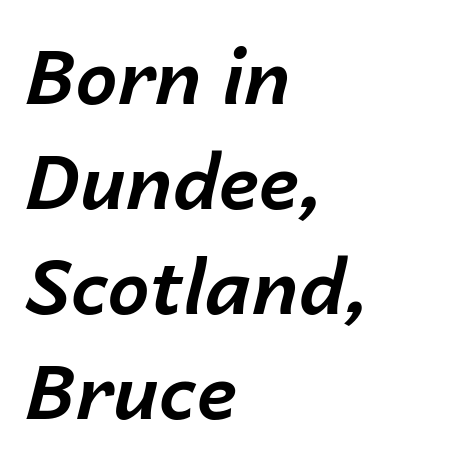
{"italic": "yes", "lean": "right", "slant_degrees": 14, "bold": "yes", "weight": "bold", "width": "normal", "stroke_contrast": "low", "x_height": "medium", "monospaced": "no", "underline": "no", "align": "left", "line_spacing": "normal", "line_spacing_ratio": 1.4, "letter_spacing": "normal", "letter_spacing_em": 0.0, "glyph_px": 75}
